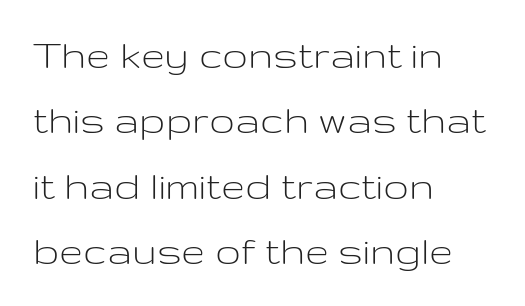
Only glyphs here, with clear space below each row. Which margin do the lines hug? The left one — the right edge is uneven. The characters display no serif detailing; their extremities are plain. A typesetter would call this zero additional tracking.
